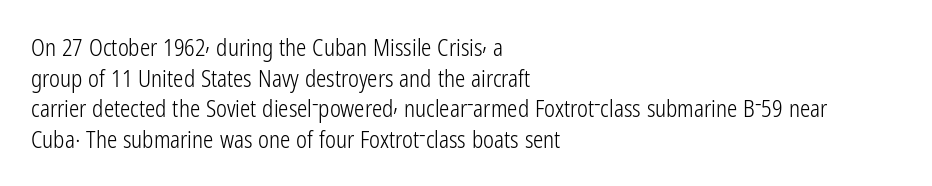
Q: Is the text bold? A: No.
Q: Is the text italic (slanted)? A: No, it is upright.
Q: Is the text underlined? A: No.
Q: How is the paragraph aligned? A: Left-aligned.
Q: Is the spacing between letters normal or unusually wide? A: Normal.
Q: Is the spacing between lines tight, normal or loose? A: Normal.
